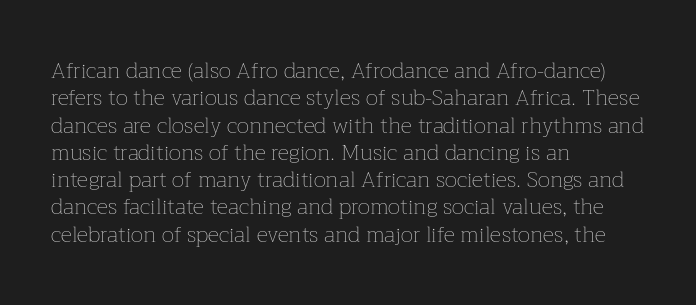
Q: Is the text bold? A: No.
Q: Is the text italic (slanted)? A: No, it is upright.
Q: Is the text underlined? A: No.
Q: How is the paragraph aligned? A: Left-aligned.
Q: Is the spacing between letters normal or unusually wide? A: Normal.
